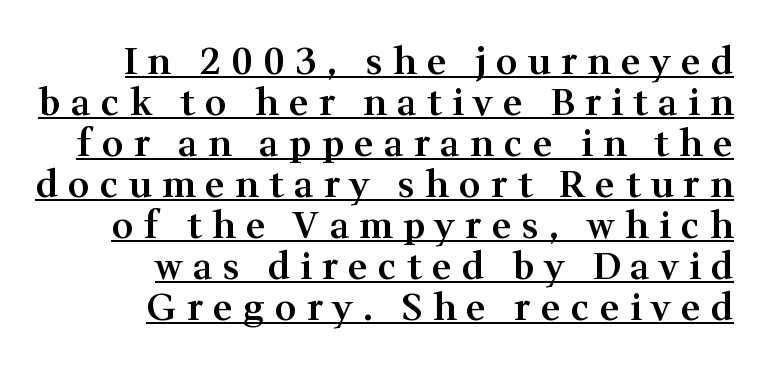
Q: Is the text bold? A: Semi-bold.
Q: Is the text italic (slanted)? A: No, it is upright.
Q: Is the typeface a serif or a sans-serif typeface? A: Serif.
Q: Is the text underlined? A: Yes.
Q: How is the paragraph aligned? A: Right-aligned.
Q: Is the spacing between letters normal or unusually wide? A: Unusually wide.
Q: Is the spacing between lines tight, normal or loose? A: Tight.
Q: Width (condensed, normal, or wide)? A: Normal.
Q: Stroke contrast? A: Medium.
Q: x-height? A: Medium.
Q: Monospaced? A: No.
